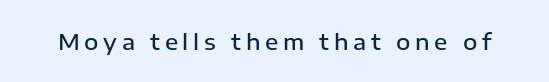
Q: Is the text bold? A: Semi-bold.
Q: Is the text italic (slanted)? A: No, it is upright.
Q: Is the text underlined? A: No.
Q: Is the spacing between letters normal or unusually wide? A: Unusually wide.
